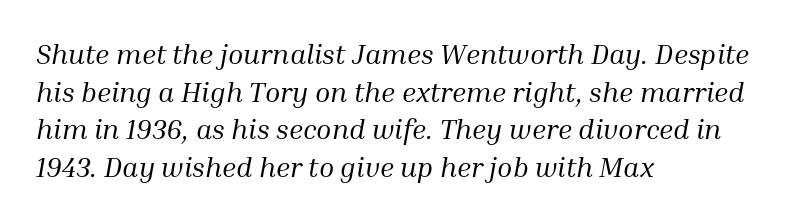
Q: Is the text bold? A: No.
Q: Is the text italic (slanted)? A: Yes, it leans right by about 10 degrees.
Q: Is the typeface a serif or a sans-serif typeface? A: Serif.
Q: Is the text underlined? A: No.
Q: How is the paragraph aligned? A: Left-aligned.
Q: Is the spacing between letters normal or unusually wide? A: Normal.
Q: Is the spacing between lines tight, normal or loose? A: Normal.
Q: Width (condensed, normal, or wide)? A: Normal.
Q: Stroke contrast? A: Medium.
Q: x-height? A: Medium.
Q: Monospaced? A: No.
